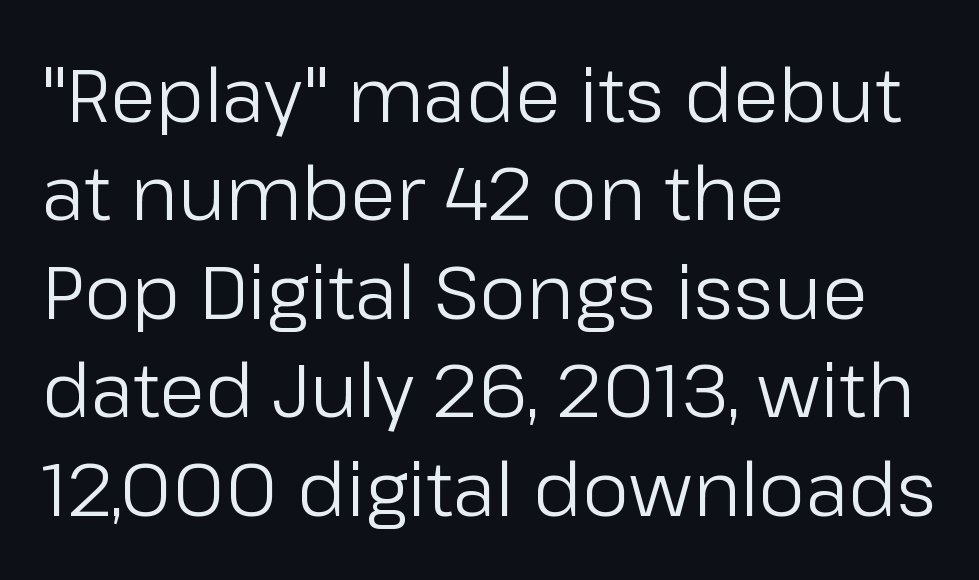
{"serif": "no", "italic": "no", "bold": "no", "weight": "regular", "width": "normal", "stroke_contrast": "low", "x_height": "medium", "monospaced": "no", "underline": "no", "align": "left", "line_spacing": "normal", "line_spacing_ratio": 1.33, "letter_spacing": "normal", "letter_spacing_em": 0.0, "glyph_px": 74}
